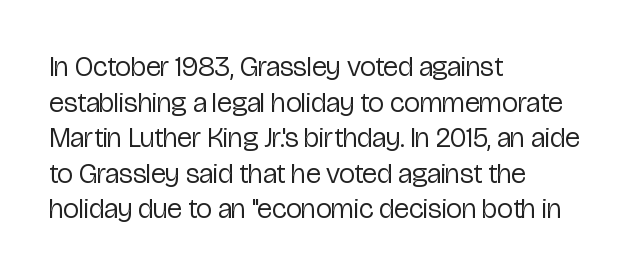
Whoever set this chose a conventional vertical rhythm. The characters are drawn with everyday or finer stroke widths. The rendering uses natural spacing where letterforms have individual widths. This sample is left-justified, so line endings fall wherever the words run out. No italicization has been applied; the sample stays upright.
